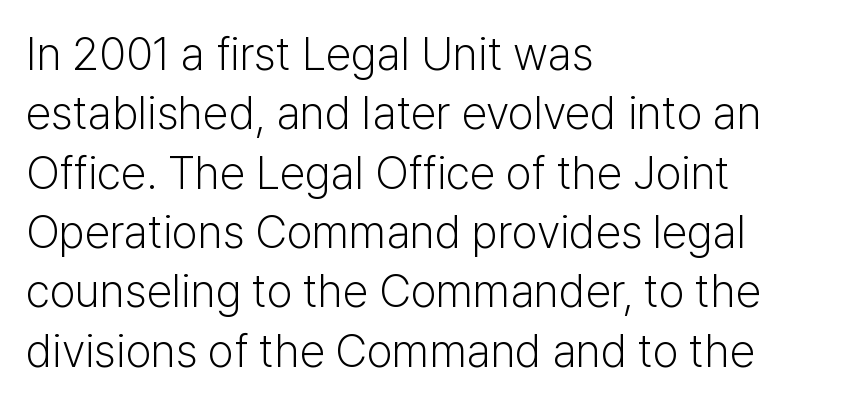
The letters stand upright; this is a roman face. The letters advance in unequal steps, a hallmark of proportional type. Nothing unusual about the tracking: characters are spaced as the font intends. The typesetter chose a ragged-right arrangement here.
